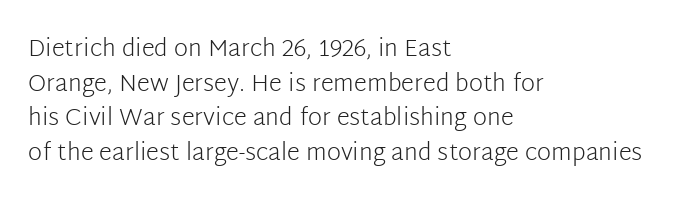
The image shows 24 px text type, upright; set left-aligned, normal line spacing (1.44x), normal letter spacing, not underlined.
